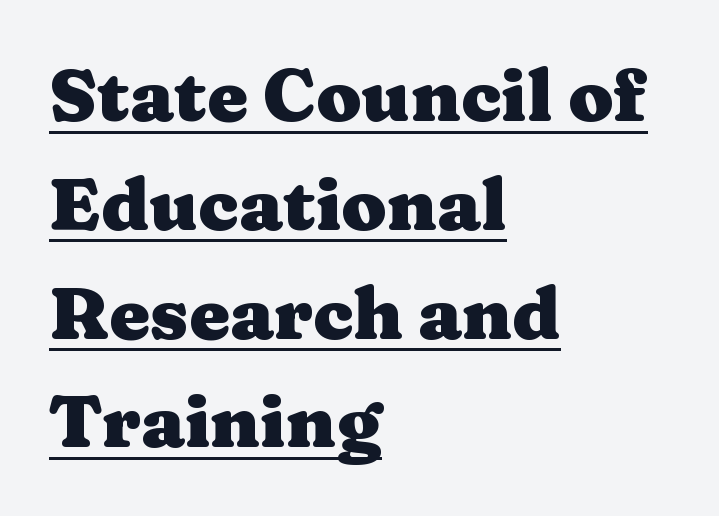
{"serif": "yes", "italic": "no", "bold": "yes", "weight": "heavy", "width": "wide", "stroke_contrast": "medium", "x_height": "medium", "monospaced": "no", "underline": "yes", "align": "left", "line_spacing": "normal", "line_spacing_ratio": 1.49, "letter_spacing": "normal", "letter_spacing_em": 0.0, "glyph_px": 73}
